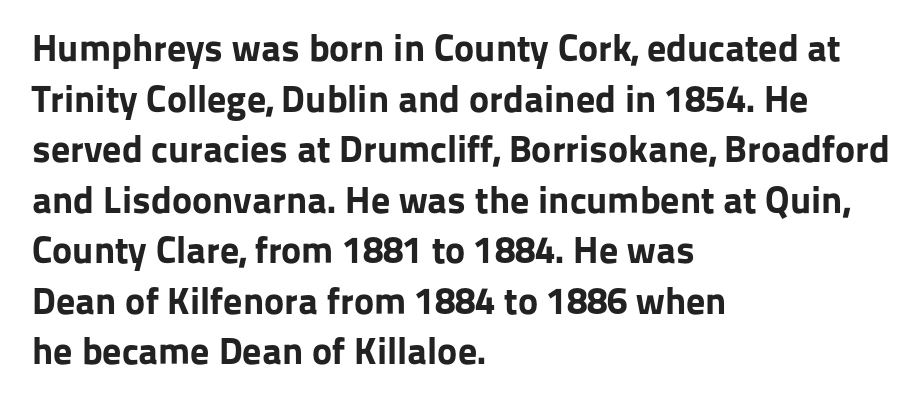
The image shows 38 px bold sans-serif type, upright; set left-aligned, normal line spacing (1.33x), normal letter spacing, not underlined; low stroke contrast and a medium x-height.
